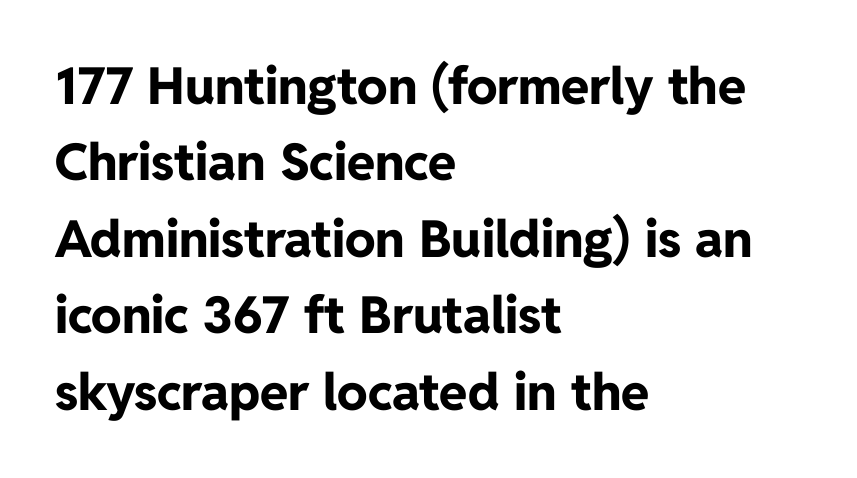
Q: Is the text bold? A: Yes.
Q: Is the text italic (slanted)? A: No, it is upright.
Q: Is the typeface a serif or a sans-serif typeface? A: Sans-serif.
Q: Is the text underlined? A: No.
Q: How is the paragraph aligned? A: Left-aligned.
Q: Is the spacing between letters normal or unusually wide? A: Normal.
Q: Is the spacing between lines tight, normal or loose? A: Normal.
Q: Width (condensed, normal, or wide)? A: Normal.
Q: Stroke contrast? A: Low.
Q: x-height? A: Medium.
Q: Monospaced? A: No.
